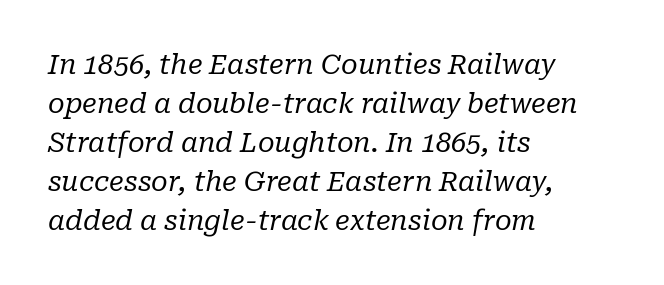
The image shows 27 px text type, italic (leaning right); set left-aligned, normal line spacing (1.44x), normal letter spacing, not underlined.
